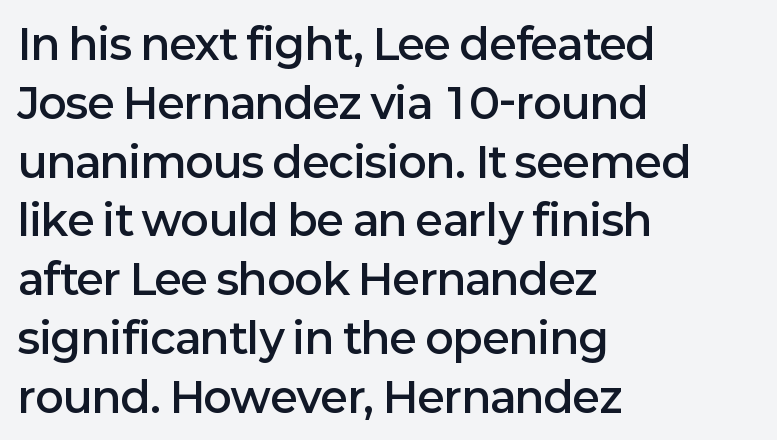
Q: Is the text bold? A: Semi-bold.
Q: Is the text italic (slanted)? A: No, it is upright.
Q: Is the typeface a serif or a sans-serif typeface? A: Sans-serif.
Q: Is the text underlined? A: No.
Q: How is the paragraph aligned? A: Left-aligned.
Q: Is the spacing between letters normal or unusually wide? A: Normal.
Q: Is the spacing between lines tight, normal or loose? A: Normal.
Q: Width (condensed, normal, or wide)? A: Normal.
Q: Stroke contrast? A: Low.
Q: x-height? A: Medium.
Q: Monospaced? A: No.
